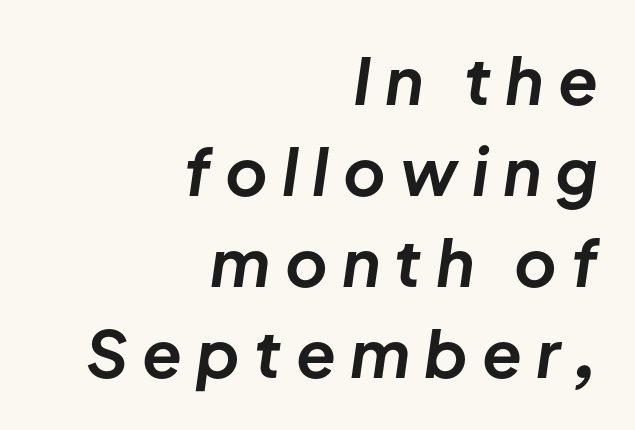
The image shows 65 px bold type, italic (leaning right); set right-aligned, normal line spacing (1.4x), unusually wide letter spacing (+0.22 em), not underlined; low stroke contrast and a medium x-height.
